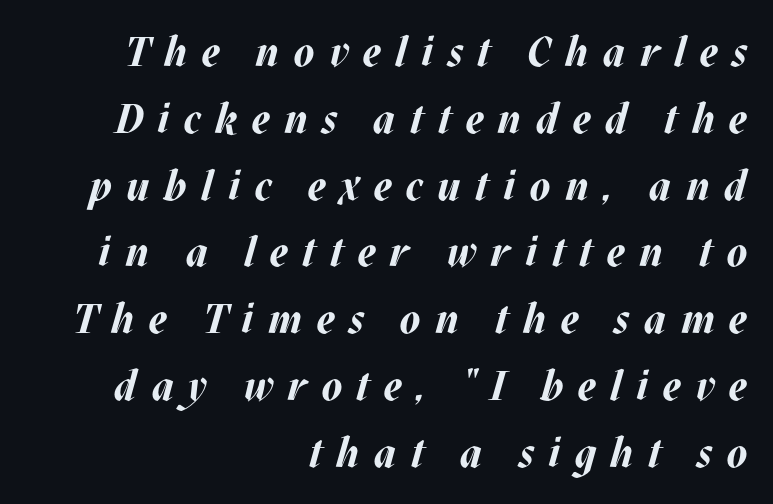
{"italic": "yes", "lean": "right", "slant_degrees": 17, "bold": "yes", "weight": "bold", "width": "normal", "stroke_contrast": "medium", "x_height": "large", "monospaced": "no", "underline": "no", "align": "right", "line_spacing": "normal", "line_spacing_ratio": 1.63, "letter_spacing": "wide", "letter_spacing_em": 0.35, "glyph_px": 41}
